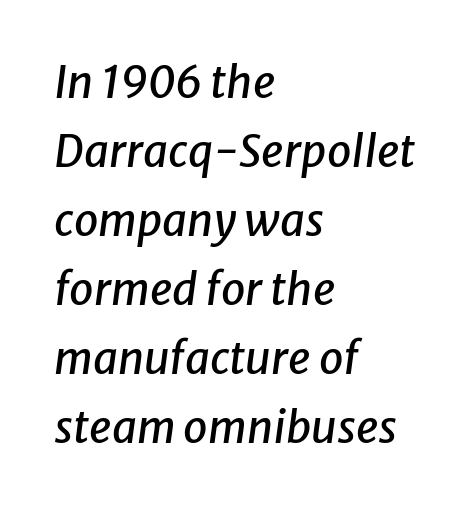
The image shows 44 px text type, italic (leaning right); set left-aligned, normal line spacing (1.57x), normal letter spacing, not underlined; low stroke contrast and a medium x-height.
